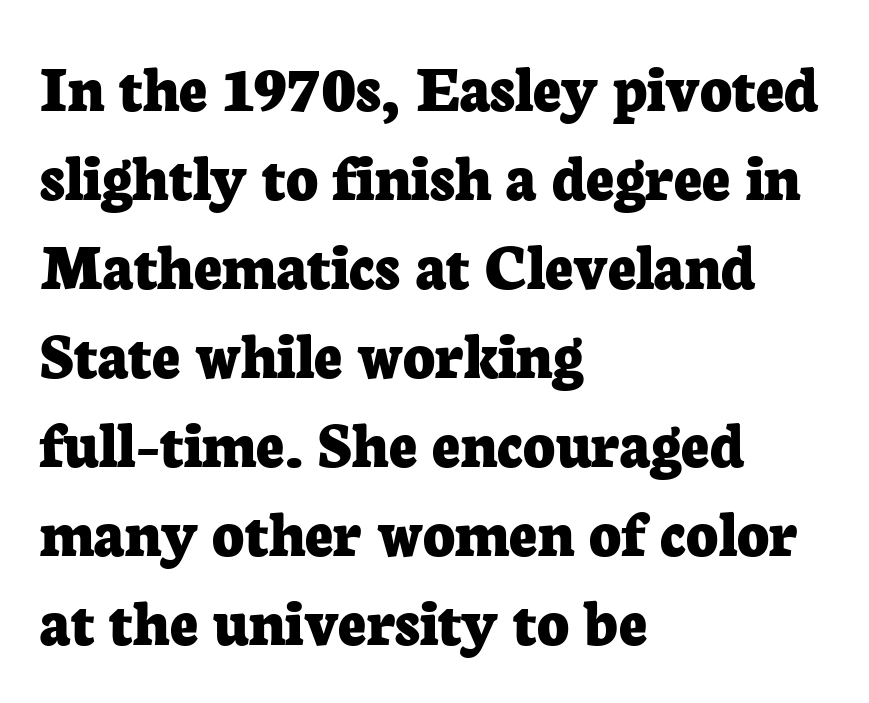
The space beneath each line is pristine and unruled. Unlike a clean sans, this face finishes its strokes with serifs. Varying glyph widths throughout — classic text-font behaviour. Summary of weight: heavy, a full bold. In terms of posture, this sample is upright.
